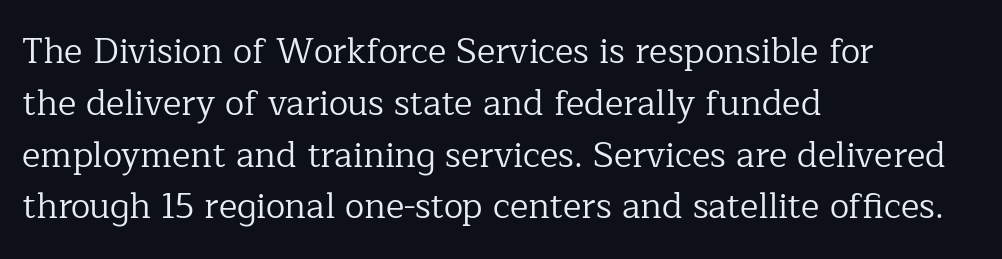
{"serif": "yes", "italic": "no", "bold": "no", "weight": "regular", "width": "normal", "stroke_contrast": "low", "x_height": "medium", "monospaced": "no", "underline": "no", "align": "left", "line_spacing": "normal", "line_spacing_ratio": 1.48, "letter_spacing": "normal", "letter_spacing_em": 0.0, "glyph_px": 35}
